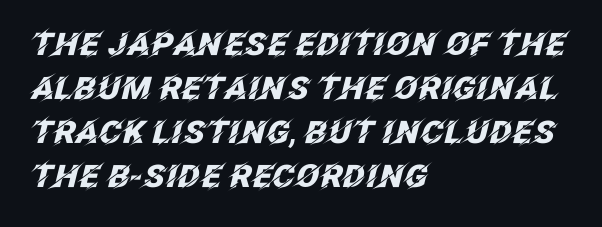
{"italic": "yes", "lean": "right", "slant_degrees": 12, "bold": "yes", "weight": "heavy", "width": "normal", "stroke_contrast": "low", "x_height": "large", "monospaced": "no", "underline": "no", "align": "left", "line_spacing": "normal", "line_spacing_ratio": 1.42, "letter_spacing": "normal", "letter_spacing_em": 0.0, "glyph_px": 31}
